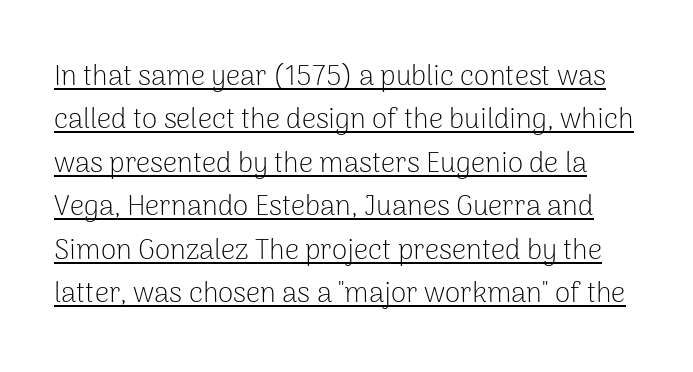
The type is set solid horizontally, with unmodified tracking. Each letter keeps its own natural width here, so spacing adapts to shape. Check where the strokes stop: nothing finishes them off — pure sans. Interline gaps are of average width in this sample.
